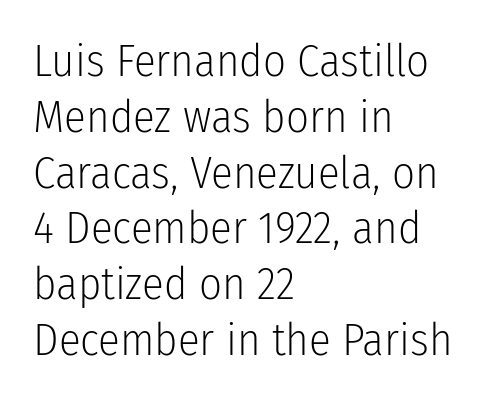
Q: Is the text bold? A: No.
Q: Is the text italic (slanted)? A: No, it is upright.
Q: Is the typeface a serif or a sans-serif typeface? A: Sans-serif.
Q: Is the text underlined? A: No.
Q: How is the paragraph aligned? A: Left-aligned.
Q: Is the spacing between letters normal or unusually wide? A: Normal.
Q: Width (condensed, normal, or wide)? A: Condensed.
Q: Stroke contrast? A: Low.
Q: x-height? A: Medium.
Q: Monospaced? A: No.
